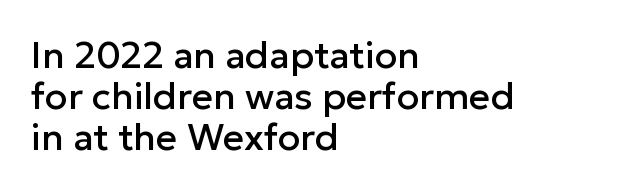
Here the designer chose a conventional face with non-uniform glyph widths. The designer went with a sans here, leaving each stem footless. Default kerning and tracking; the words read as compact shapes. This sample is left-justified, so line endings fall wherever the words run out. Notice how the stems are strictly vertical — no italics here.
